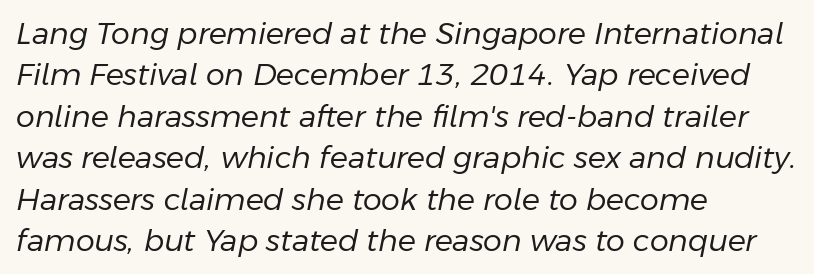
Notice how the stems are inclined rather than vertical — that's the hallmark of italics. In terms of leading, this rendering sits right in the middle. Letters rest on an invisible, unmarked baseline. No extra ink here — the face is not bold. Is the letter spacing exaggerated? No — it looks like the ordinary default. Here the designer chose a conventional face with non-uniform glyph widths.
